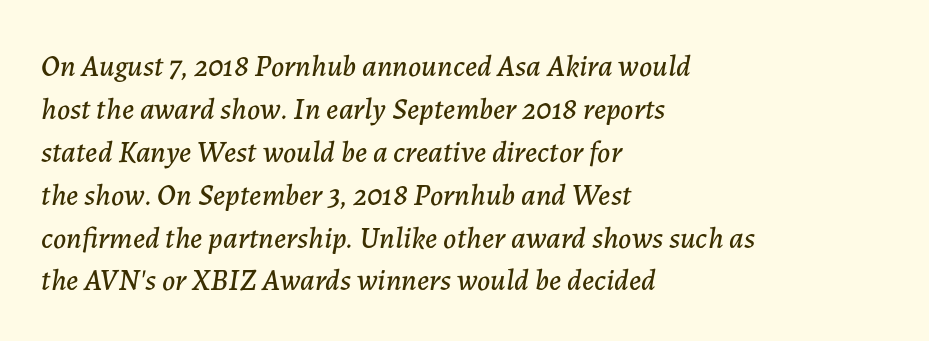
The lines sit at an ordinary, default distance from one another. The line texture is even and compact thanks to regular tracking. One-word summary of the alignment: left. Posture: slanted. Each row of text sits above clean, open space. Looks like regular typesetting: each glyph gets only the width it needs.
